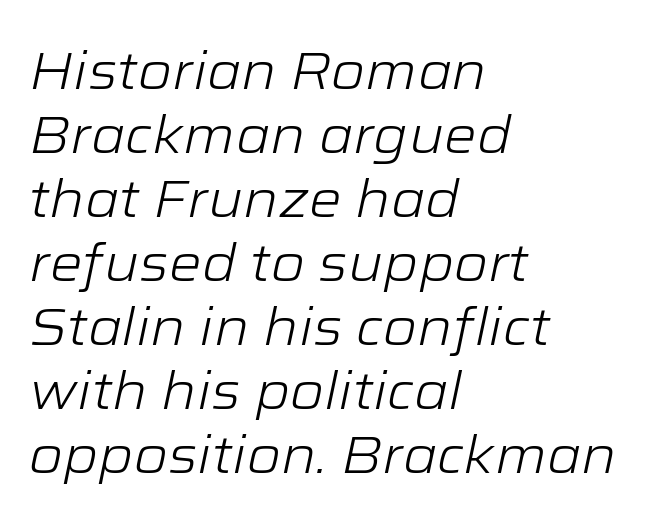
Q: Is the text bold? A: No.
Q: Is the text italic (slanted)? A: Yes, it leans right by about 12 degrees.
Q: Is the text underlined? A: No.
Q: How is the paragraph aligned? A: Left-aligned.
Q: Is the spacing between letters normal or unusually wide? A: Normal.
Q: Width (condensed, normal, or wide)? A: Wide.
Q: Stroke contrast? A: Low.
Q: x-height? A: Medium.
Q: Monospaced? A: No.
